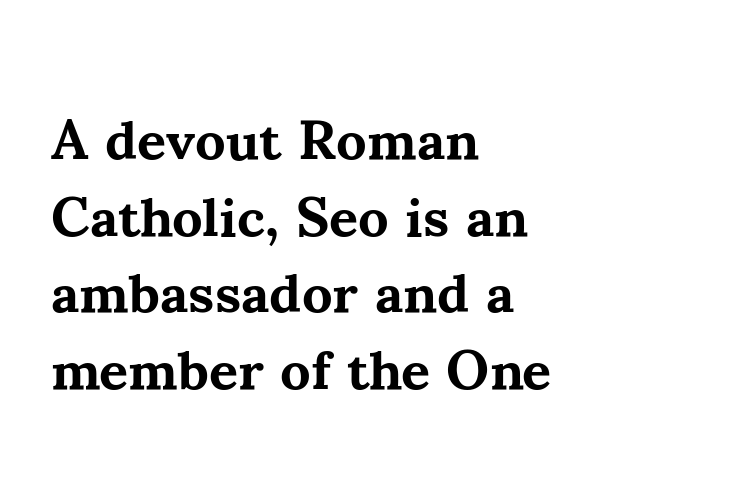
The image shows 56 px bold serif type, upright; set left-aligned, normal line spacing (1.37x), normal letter spacing, not underlined; medium stroke contrast and a small x-height.
